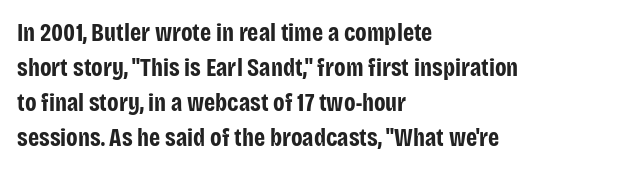
{"italic": "no", "bold": "yes", "underline": "no", "align": "left", "line_spacing": "normal", "line_spacing_ratio": 1.4, "letter_spacing": "normal", "letter_spacing_em": 0.0, "glyph_px": 25}
